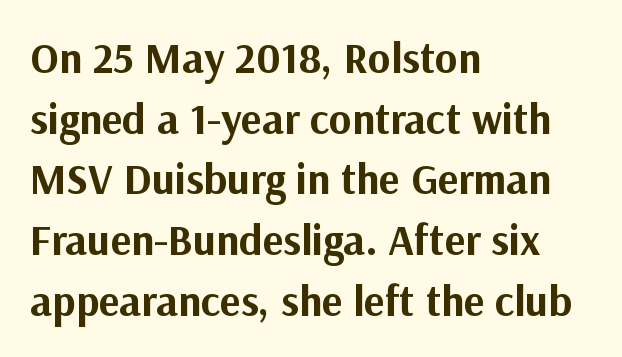
{"serif": "no", "italic": "no", "bold": "yes", "weight": "bold", "width": "normal", "stroke_contrast": "medium", "x_height": "medium", "monospaced": "no", "underline": "no", "align": "left", "line_spacing": "normal", "line_spacing_ratio": 1.41, "letter_spacing": "normal", "letter_spacing_em": 0.0, "glyph_px": 43}
